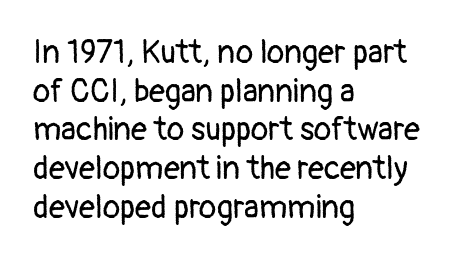
The image shows 32 px regular-weight sans-serif type, upright; set left-aligned, line spacing 1.21x, normal letter spacing, not underlined; low stroke contrast and a medium x-height.
